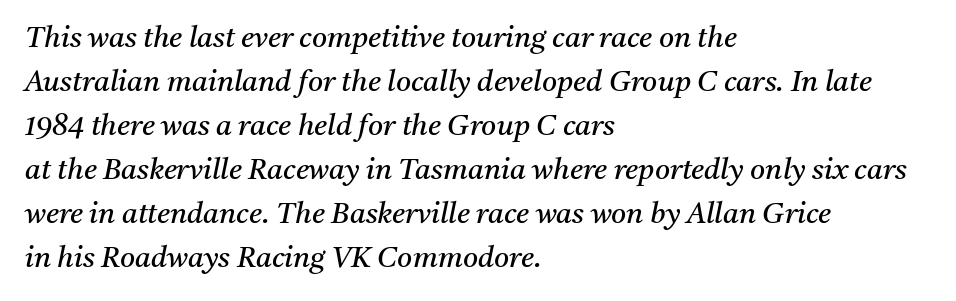
Q: Is the text bold? A: No.
Q: Is the text italic (slanted)? A: Yes, it leans right by about 11 degrees.
Q: Is the typeface a serif or a sans-serif typeface? A: Serif.
Q: Is the text underlined? A: No.
Q: How is the paragraph aligned? A: Left-aligned.
Q: Is the spacing between letters normal or unusually wide? A: Normal.
Q: Is the spacing between lines tight, normal or loose? A: Normal.
Q: Width (condensed, normal, or wide)? A: Normal.
Q: Stroke contrast? A: Medium.
Q: x-height? A: Medium.
Q: Monospaced? A: No.
